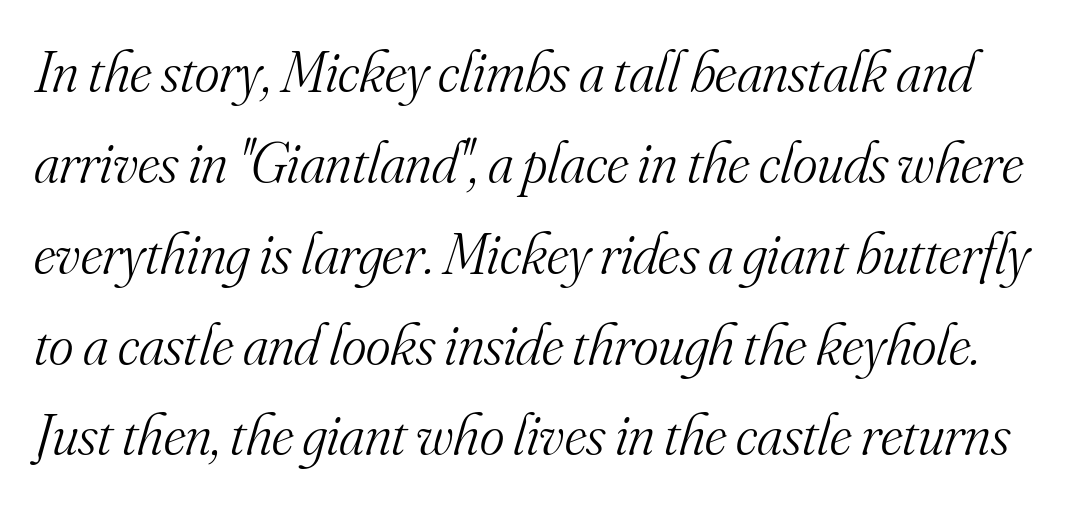
{"serif": "yes", "italic": "yes", "lean": "right", "slant_degrees": 16, "bold": "no", "weight": "light", "width": "normal", "stroke_contrast": "medium", "x_height": "small", "monospaced": "no", "underline": "no", "line_spacing": "normal", "line_spacing_ratio": 1.54, "letter_spacing": "normal", "letter_spacing_em": 0.0, "glyph_px": 59}
